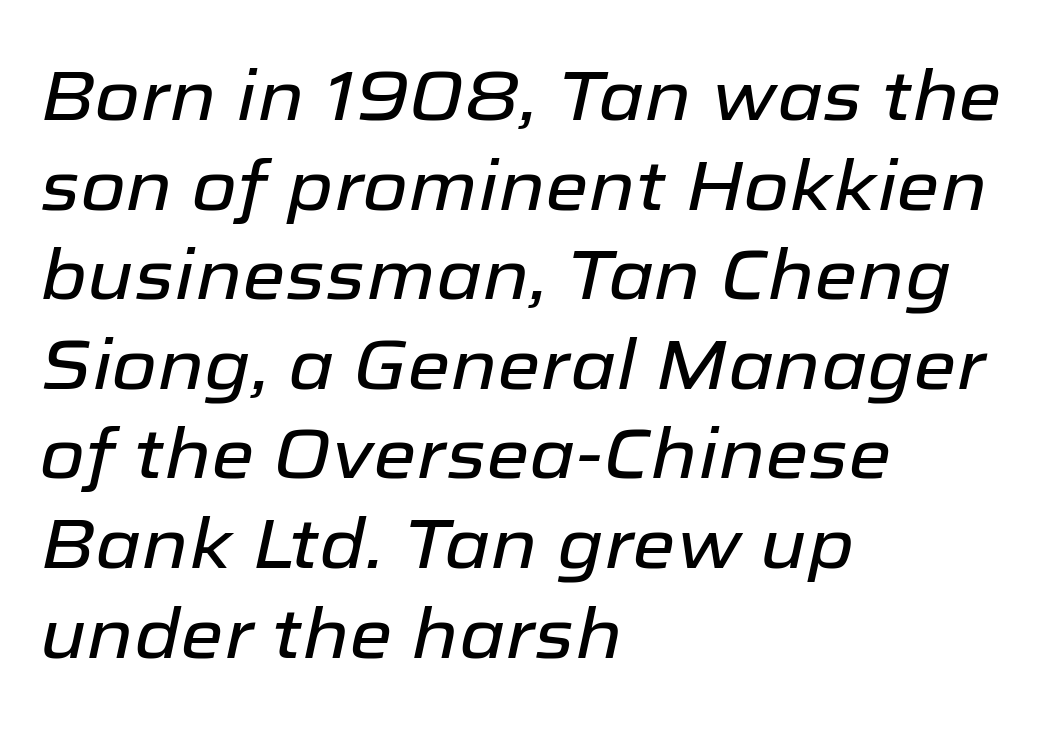
Q: Is the text italic (slanted)? A: Yes, it leans right by about 12 degrees.
Q: Is the text underlined? A: No.
Q: How is the paragraph aligned? A: Left-aligned.
Q: Is the spacing between letters normal or unusually wide? A: Normal.
Q: Is the spacing between lines tight, normal or loose? A: Normal.
Q: Width (condensed, normal, or wide)? A: Normal.
Q: Stroke contrast? A: Low.
Q: x-height? A: Medium.
Q: Monospaced? A: No.
